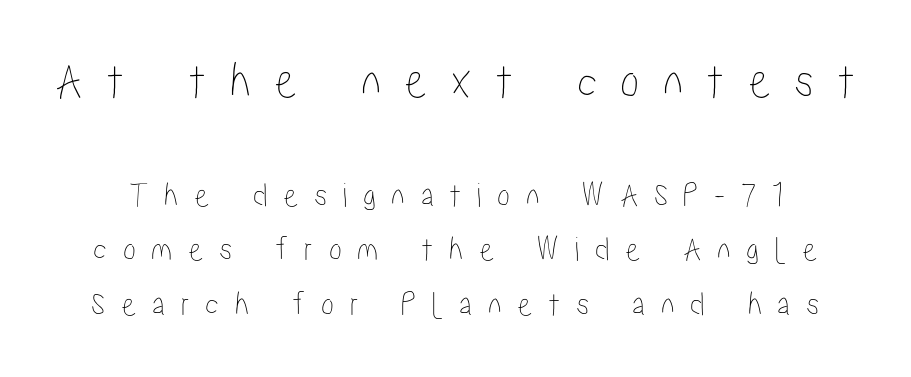
The image shows 52 px condensed type, upright; set normal line spacing (1.56x), unusually wide letter spacing (+0.44 em), not underlined; the first (top) block is 1.49x larger; low stroke contrast and a medium x-height.
